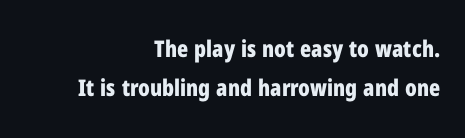
The image shows 23 px bold type, upright; set right-aligned, normal line spacing (1.68x), normal letter spacing, not underlined.
